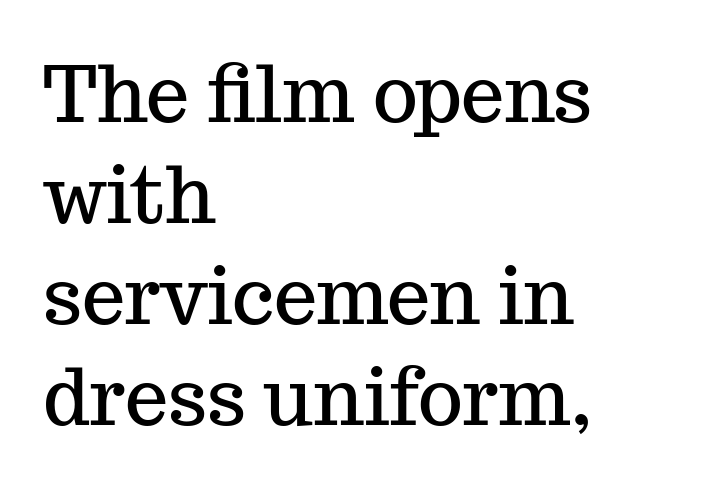
{"serif": "yes", "italic": "no", "width": "normal", "stroke_contrast": "medium", "x_height": "medium", "monospaced": "no", "underline": "no", "align": "left", "line_spacing": "normal", "line_spacing_ratio": 1.31, "letter_spacing": "normal", "letter_spacing_em": 0.0, "glyph_px": 77}
